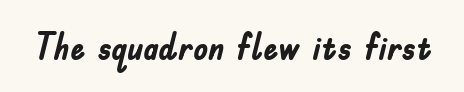
The font is running at its bold setting. The letterforms sit shoulder to shoulder at normal distance. The face used here is a sans, in the tradition of grotesques and geometrics. The baseline area is clear. Note the varied advance widths — an 'i' is clearly narrower than an 'm'.
